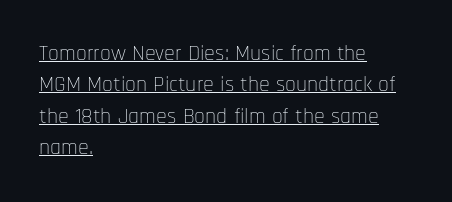
The image shows 22 px text type, upright; set left-aligned, normal line spacing (1.43x), normal letter spacing, underlined.
